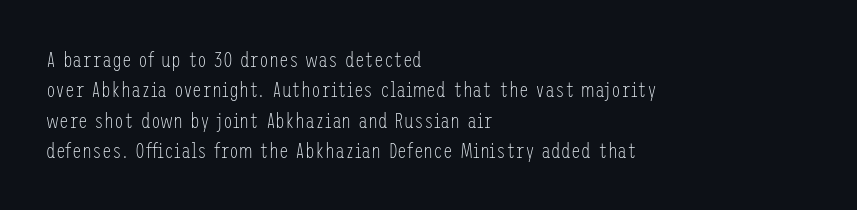
Q: Is the text bold? A: No.
Q: Is the text italic (slanted)? A: No, it is upright.
Q: Is the text underlined? A: No.
Q: How is the paragraph aligned? A: Left-aligned.
Q: Is the spacing between letters normal or unusually wide? A: Normal.
Q: Is the spacing between lines tight, normal or loose? A: Normal.
